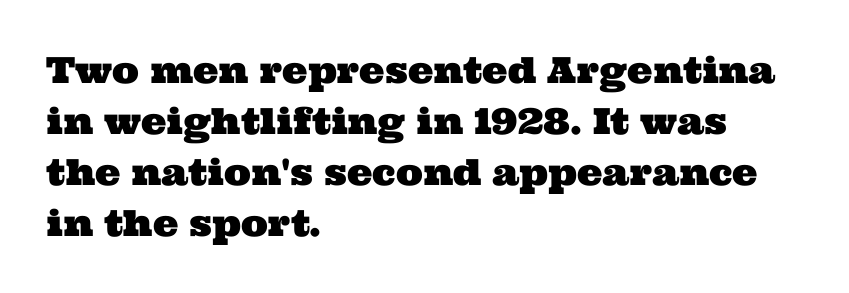
{"serif": "yes", "width": "wide", "stroke_contrast": "medium", "x_height": "medium", "monospaced": "no", "underline": "no", "align": "left", "line_spacing": "normal", "line_spacing_ratio": 1.42, "letter_spacing": "normal", "letter_spacing_em": 0.0, "glyph_px": 36}
